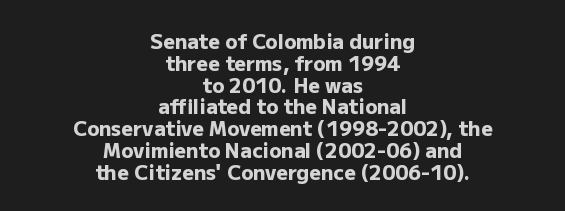
The image shows 20 px bold type, upright; set centered, tight line spacing (1.09x), normal letter spacing, not underlined.
